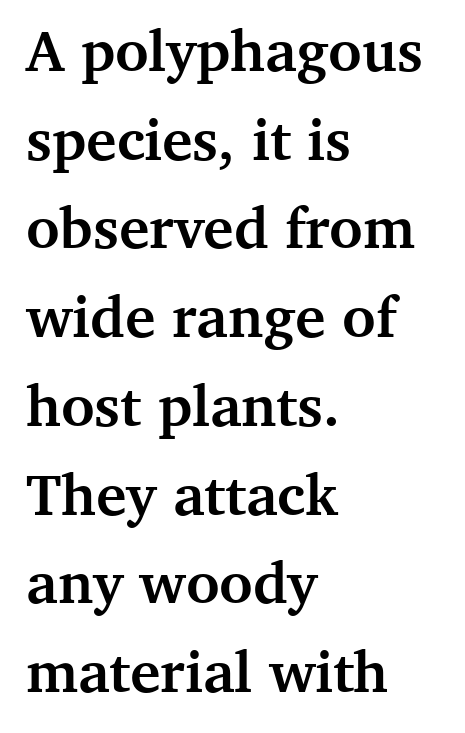
The image shows 58 px semibold serif type, upright; set left-aligned, normal line spacing (1.53x), normal letter spacing, not underlined; medium stroke contrast and a medium x-height.
